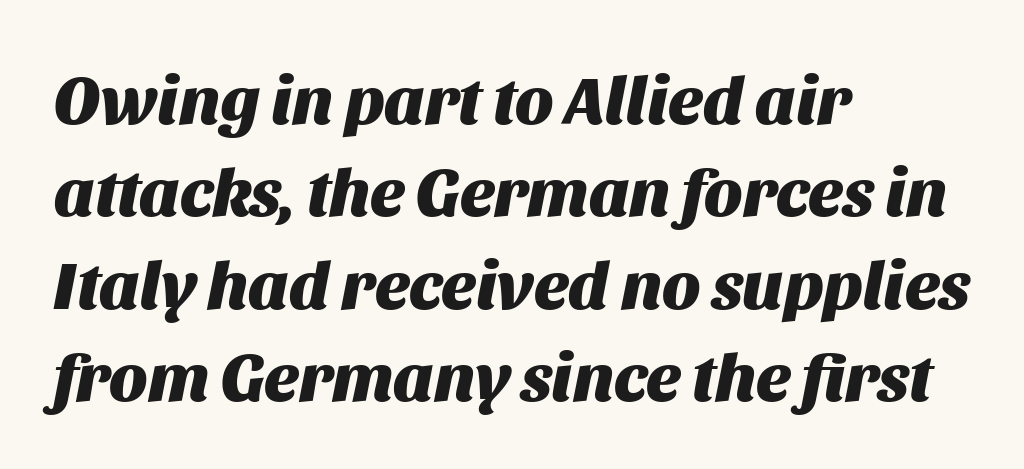
Line spacing here is normal. This sample is left-justified, so line endings fall wherever the words run out. The letters are bold, with thick, heavy strokes. Posture: slanted. The letters sit at their default tracking, neither squeezed nor spread. The letters advance in unequal steps, a hallmark of proportional type.
